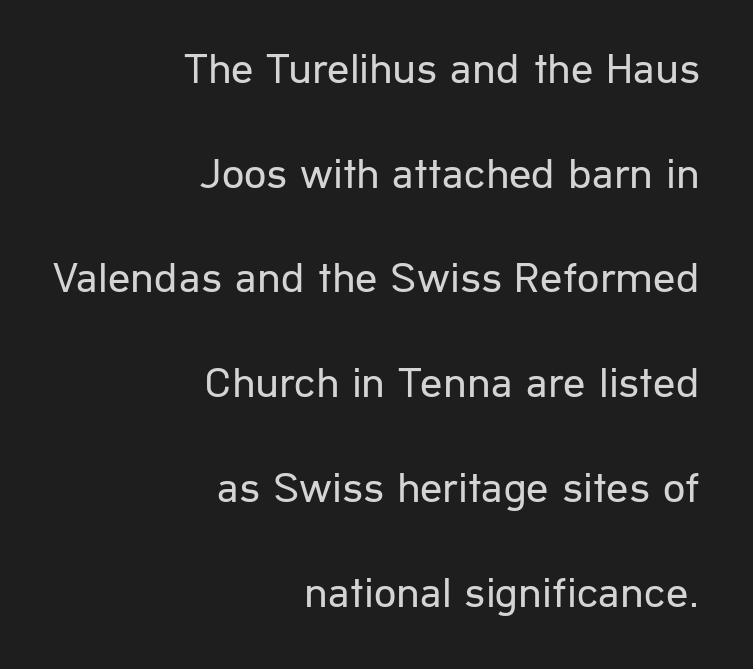
Q: Is the text bold? A: No.
Q: Is the text italic (slanted)? A: No, it is upright.
Q: Is the typeface a serif or a sans-serif typeface? A: Sans-serif.
Q: Is the text underlined? A: No.
Q: How is the paragraph aligned? A: Right-aligned.
Q: Is the spacing between letters normal or unusually wide? A: Normal.
Q: Is the spacing between lines tight, normal or loose? A: Loose.
Q: Width (condensed, normal, or wide)? A: Normal.
Q: Stroke contrast? A: Low.
Q: x-height? A: Medium.
Q: Monospaced? A: No.
